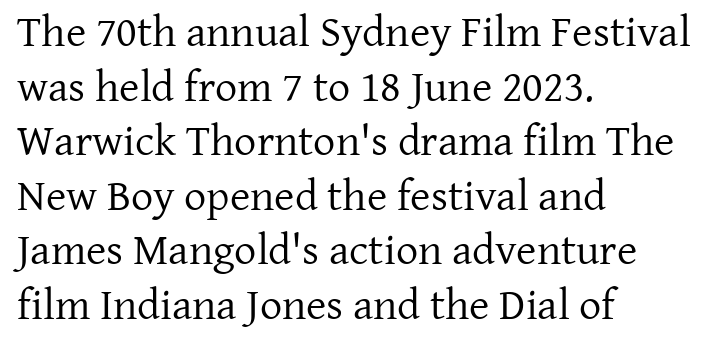
Q: Is the text bold? A: No.
Q: Is the text italic (slanted)? A: No, it is upright.
Q: Is the typeface a serif or a sans-serif typeface? A: Serif.
Q: Is the text underlined? A: No.
Q: How is the paragraph aligned? A: Left-aligned.
Q: Is the spacing between letters normal or unusually wide? A: Normal.
Q: Width (condensed, normal, or wide)? A: Normal.
Q: Stroke contrast? A: Low.
Q: x-height? A: Medium.
Q: Monospaced? A: No.
